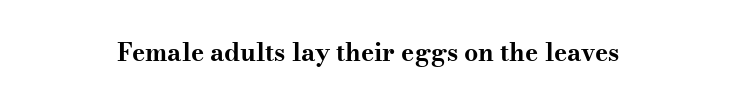
{"italic": "no", "bold": "yes", "underline": "no", "align": "center", "letter_spacing": "normal", "letter_spacing_em": 0.0, "glyph_px": 25}
